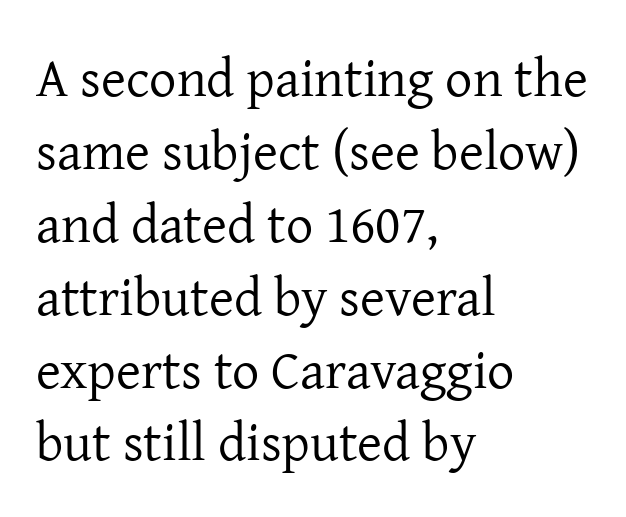
{"serif": "yes", "italic": "no", "bold": "no", "weight": "regular", "width": "normal", "stroke_contrast": "low", "x_height": "medium", "monospaced": "no", "underline": "no", "align": "left", "line_spacing": "normal", "line_spacing_ratio": 1.35, "letter_spacing": "normal", "letter_spacing_em": 0.0, "glyph_px": 54}
